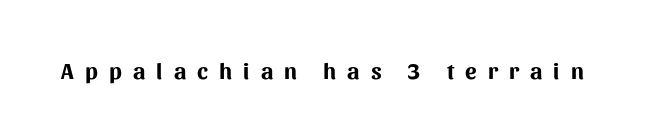
{"italic": "no", "bold": "yes", "underline": "no", "letter_spacing": "wide", "letter_spacing_em": 0.48, "glyph_px": 23}
